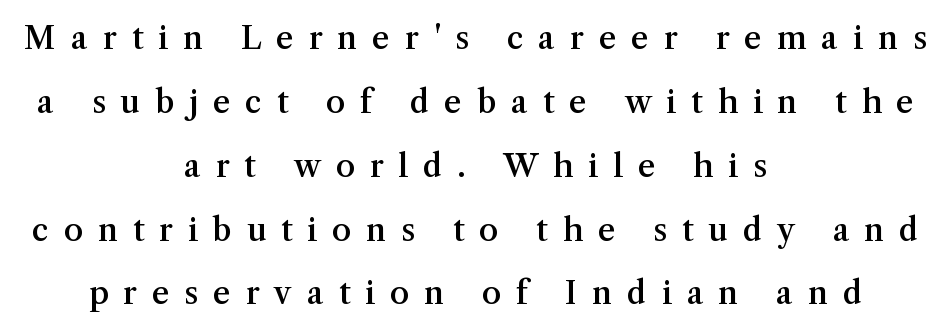
{"serif": "yes", "italic": "no", "bold": "semi", "weight": "semibold", "width": "normal", "stroke_contrast": "medium", "x_height": "medium", "monospaced": "no", "underline": "no", "align": "center", "line_spacing": "loose", "line_spacing_ratio": 2.06, "letter_spacing": "wide", "letter_spacing_em": 0.48, "glyph_px": 31}
